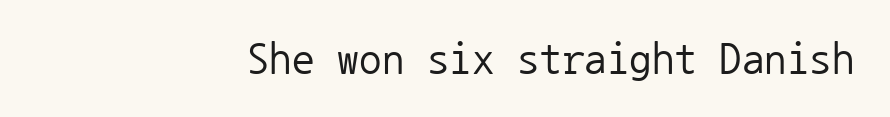
The image shows 45 px regular-weight sans-serif type, upright, monospaced; set right-aligned, normal letter spacing, not underlined; low stroke contrast and a medium x-height.
